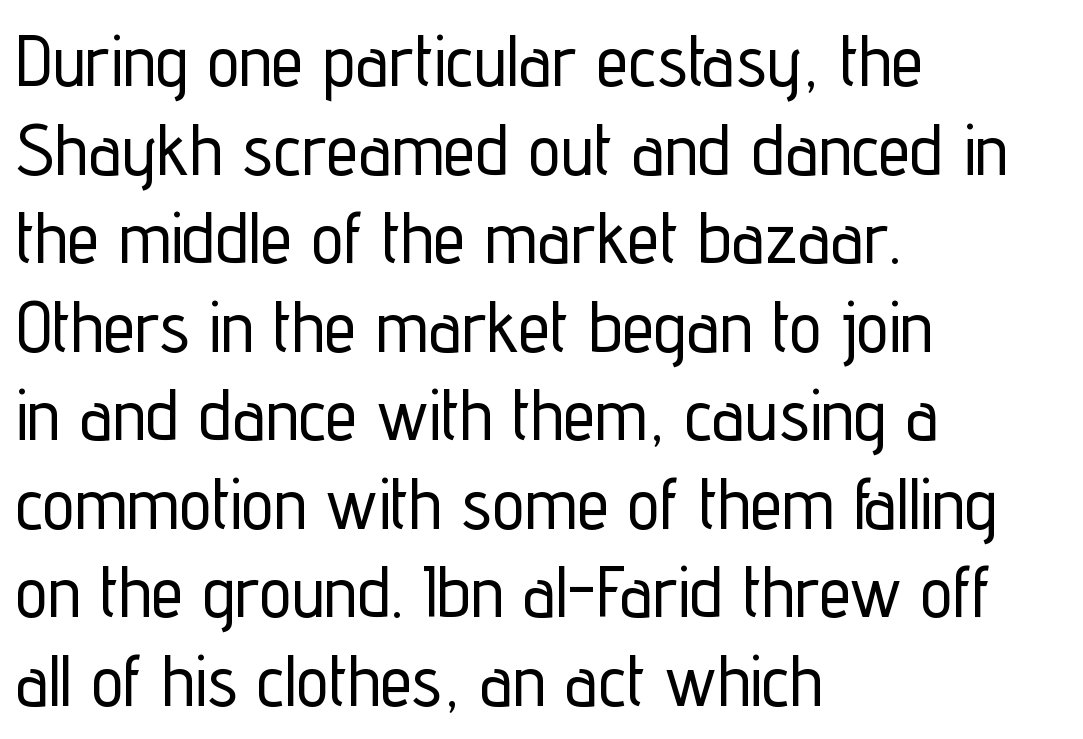
The image shows 72 px condensed sans-serif type, upright; set left-aligned, line spacing 1.23x, normal letter spacing, not underlined; low stroke contrast and a medium x-height.
